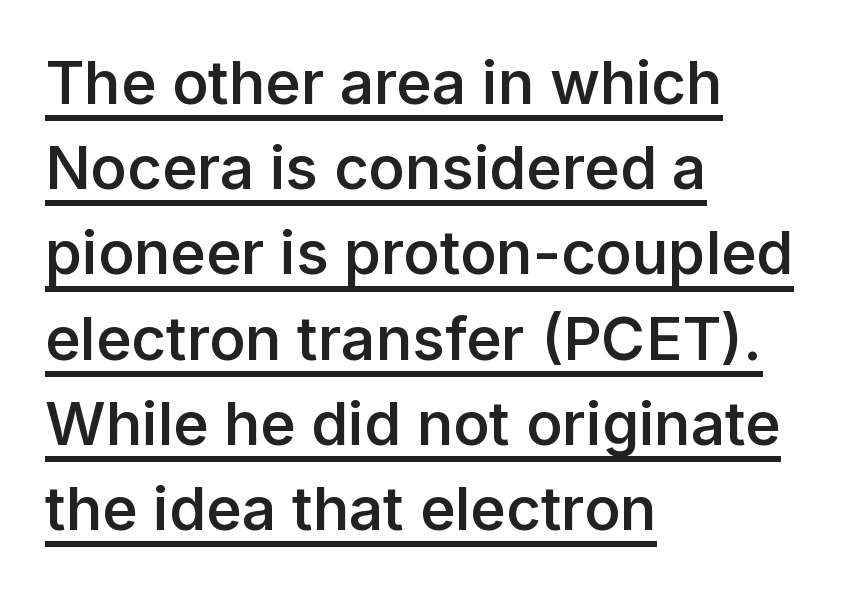
The image shows 60 px semibold sans-serif type, upright; set left-aligned, normal line spacing (1.42x), normal letter spacing, underlined; low stroke contrast and a medium x-height.
